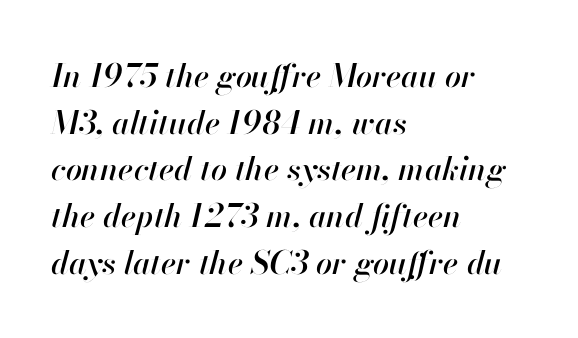
{"italic": "yes", "lean": "right", "slant_degrees": 13, "width": "normal", "stroke_contrast": "high", "x_height": "small", "monospaced": "no", "underline": "no", "align": "left", "line_spacing": "normal", "line_spacing_ratio": 1.46, "letter_spacing": "normal", "letter_spacing_em": 0.0, "glyph_px": 32}
